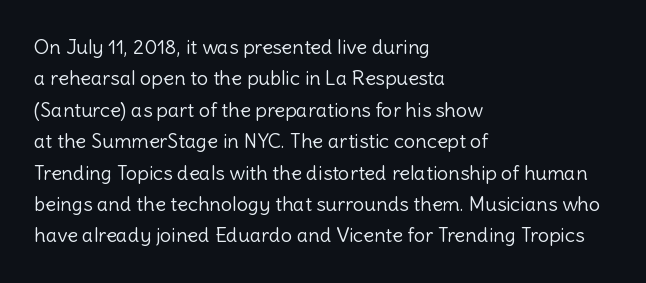
{"italic": "no", "bold": "no", "underline": "no", "align": "left", "line_spacing": "normal", "line_spacing_ratio": 1.57, "letter_spacing": "normal", "letter_spacing_em": 0.0, "glyph_px": 20}
